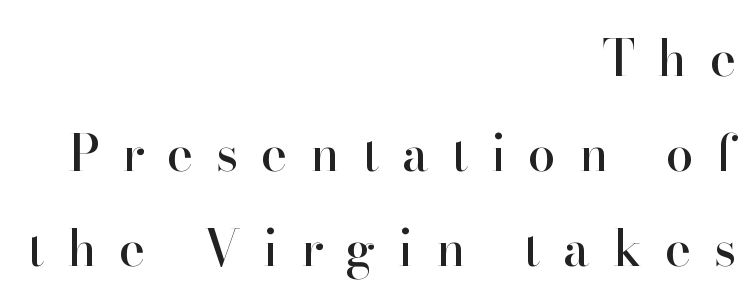
Q: Is the text italic (slanted)? A: No, it is upright.
Q: Is the typeface a serif or a sans-serif typeface? A: Serif.
Q: Is the text underlined? A: No.
Q: How is the paragraph aligned? A: Right-aligned.
Q: Is the spacing between letters normal or unusually wide? A: Unusually wide.
Q: Is the spacing between lines tight, normal or loose? A: Loose.
Q: Width (condensed, normal, or wide)? A: Normal.
Q: Stroke contrast? A: High.
Q: x-height? A: Small.
Q: Monospaced? A: No.
